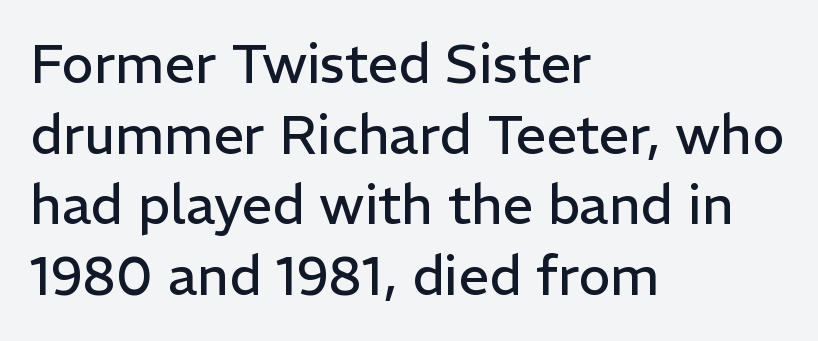
These lines are rendered in a variable-pitch font. A typesetter would mark this as roman, not italic. Letter spacing: default. Rows of type keep a routine distance in the vertical direction. Descenders are the only things crossing below the line. This reads as an unemphasized weight, regular at the heaviest.
